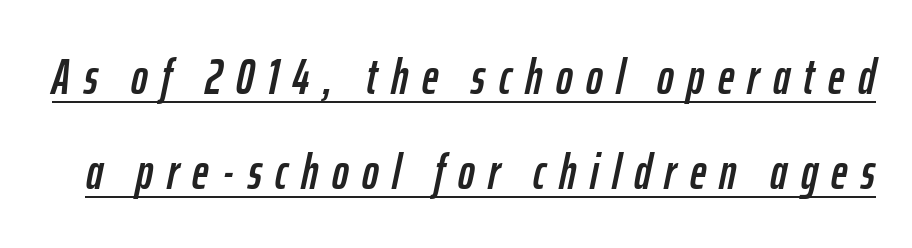
Q: Is the text italic (slanted)? A: Yes, it leans right by about 12 degrees.
Q: Is the text underlined? A: Yes.
Q: Is the spacing between letters normal or unusually wide? A: Unusually wide.
Q: Is the spacing between lines tight, normal or loose? A: Loose.
Q: Width (condensed, normal, or wide)? A: Condensed.
Q: Stroke contrast? A: Low.
Q: x-height? A: Medium.
Q: Monospaced? A: No.
